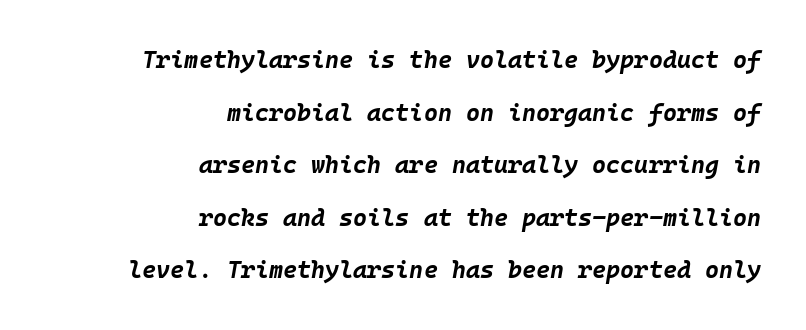
Q: Is the text bold? A: Yes.
Q: Is the text italic (slanted)? A: Yes, it leans right by about 10 degrees.
Q: Is the text underlined? A: No.
Q: How is the paragraph aligned? A: Right-aligned.
Q: Is the spacing between letters normal or unusually wide? A: Normal.
Q: Is the spacing between lines tight, normal or loose? A: Loose.
